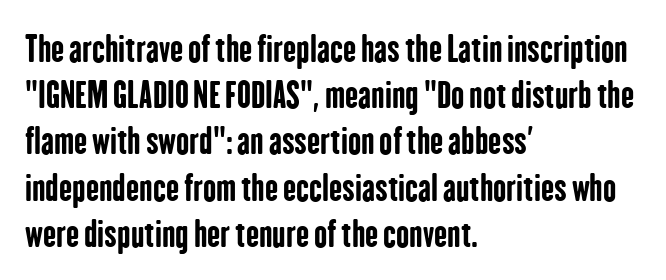
Lines of text with bare space underneath. The lines are quadded left. Leading matches the norm, producing a regular column. These lines were composed using upright roman letters. Look at the stroke-to-counter ratio: heavy, a bold.
